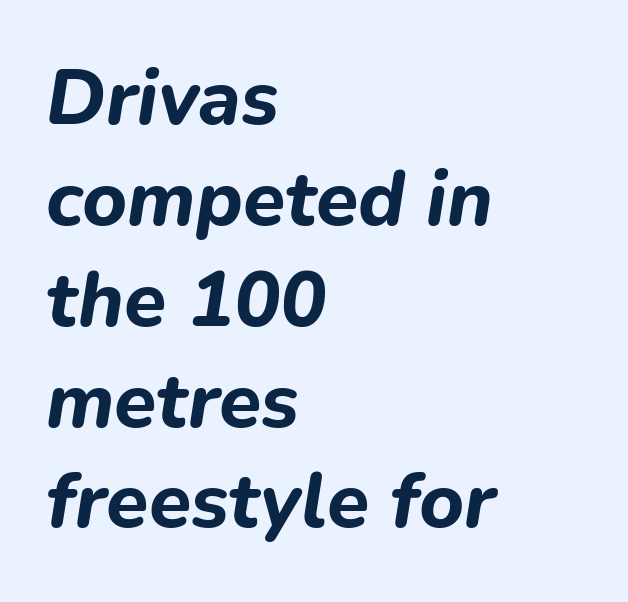
Q: Is the text bold? A: Yes.
Q: Is the text italic (slanted)? A: Yes, it leans right by about 9 degrees.
Q: Is the text underlined? A: No.
Q: How is the paragraph aligned? A: Left-aligned.
Q: Is the spacing between letters normal or unusually wide? A: Normal.
Q: Is the spacing between lines tight, normal or loose? A: Normal.
Q: Width (condensed, normal, or wide)? A: Normal.
Q: Stroke contrast? A: Low.
Q: x-height? A: Medium.
Q: Monospaced? A: No.
